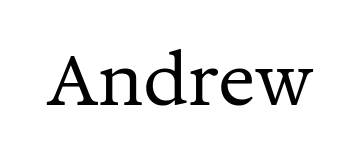
{"serif": "yes", "italic": "no", "bold": "no", "weight": "regular", "width": "normal", "stroke_contrast": "medium", "x_height": "medium", "monospaced": "no", "underline": "no", "letter_spacing": "normal", "letter_spacing_em": 0.0, "glyph_px": 70}
